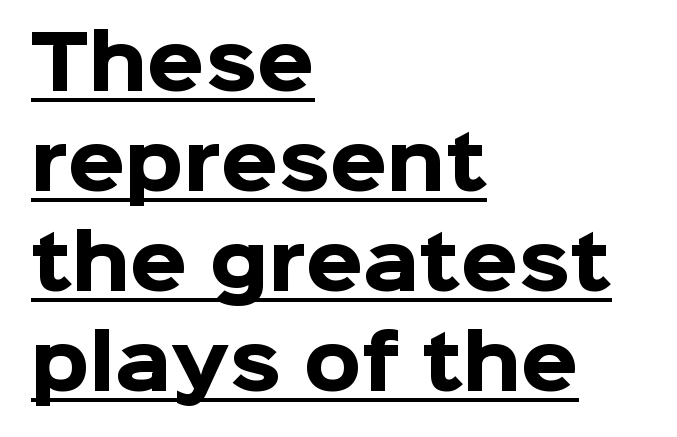
{"serif": "no", "italic": "no", "bold": "yes", "weight": "heavy", "width": "normal", "stroke_contrast": "low", "x_height": "medium", "monospaced": "no", "underline": "yes", "align": "left", "line_spacing": "normal", "line_spacing_ratio": 1.37, "letter_spacing": "normal", "letter_spacing_em": 0.0, "glyph_px": 73}
